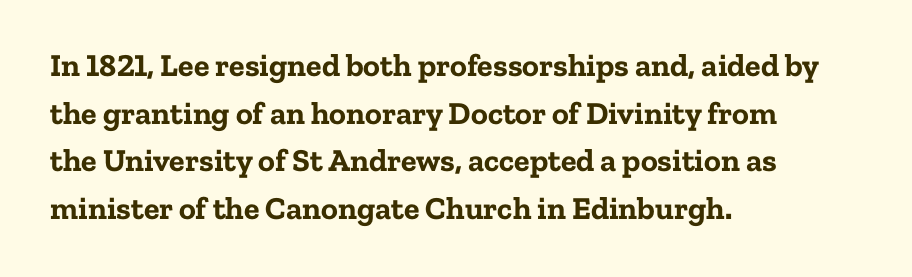
{"serif": "yes", "italic": "no", "bold": "yes", "weight": "bold", "width": "normal", "stroke_contrast": "low", "x_height": "medium", "monospaced": "no", "underline": "no", "align": "left", "line_spacing": "normal", "line_spacing_ratio": 1.49, "letter_spacing": "normal", "letter_spacing_em": 0.0, "glyph_px": 32}
